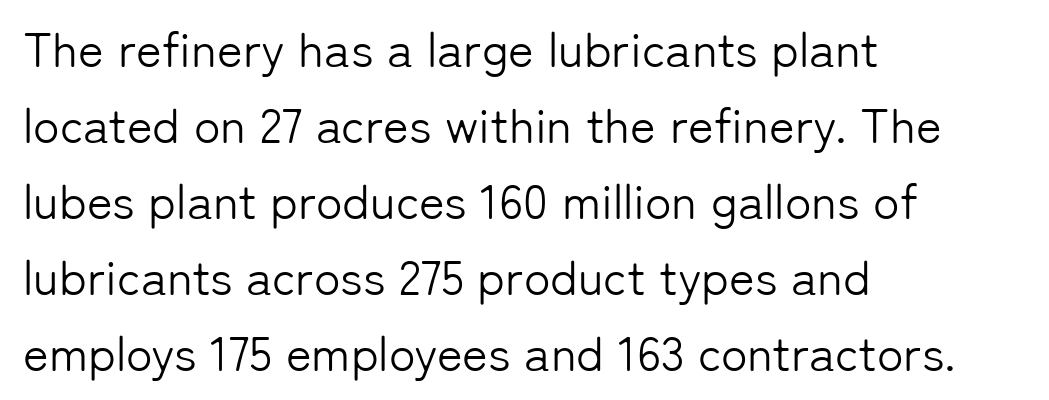
These lines stack with their left ends in a neat column. Compared with typical paragraphs, the rows here are spaced about the same. The designer went with a sans here, leaving each stem footless. Ordinary non-slanted type is in use. This rendering leaves character spacing at its baseline value. Weight class: somewhere from thin through regular.
